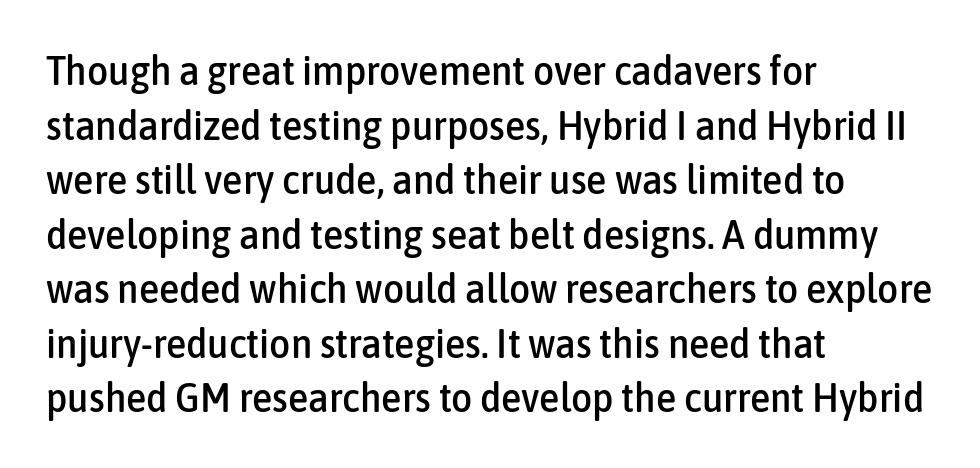
Q: Is the text italic (slanted)? A: No, it is upright.
Q: Is the typeface a serif or a sans-serif typeface? A: Sans-serif.
Q: Is the text underlined? A: No.
Q: How is the paragraph aligned? A: Left-aligned.
Q: Is the spacing between letters normal or unusually wide? A: Normal.
Q: Is the spacing between lines tight, normal or loose? A: Normal.
Q: Width (condensed, normal, or wide)? A: Condensed.
Q: Stroke contrast? A: Low.
Q: x-height? A: Medium.
Q: Monospaced? A: No.
